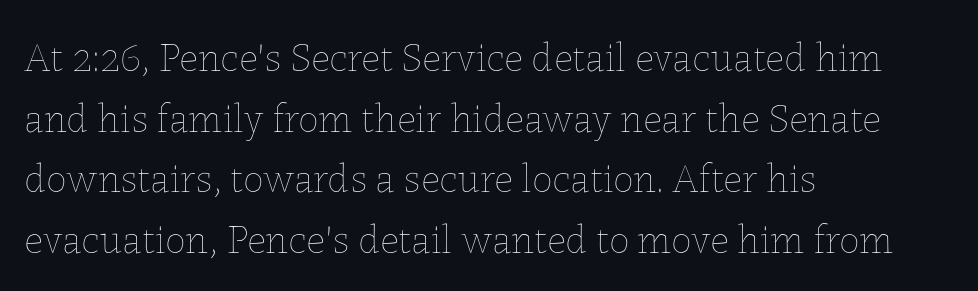
The letters advance in unequal steps, a hallmark of proportional type. This sample uses plain, unmodified letter spacing. Evenly set lines give the paragraph a standard silhouette. A roman cut, with each character standing at attention. Is the type heavy? It reads as light-to-regular instead. The compositor pushed each line to the left boundary.
